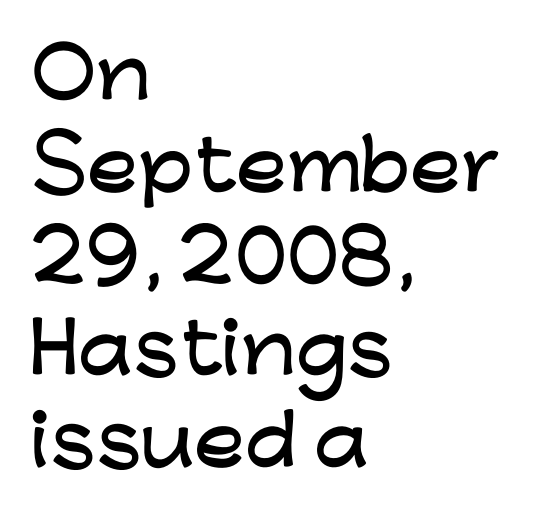
Q: Is the text italic (slanted)? A: No, it is upright.
Q: Is the typeface a serif or a sans-serif typeface? A: Sans-serif.
Q: Is the text underlined? A: No.
Q: How is the paragraph aligned? A: Left-aligned.
Q: Is the spacing between letters normal or unusually wide? A: Normal.
Q: Is the spacing between lines tight, normal or loose? A: Normal.
Q: Width (condensed, normal, or wide)? A: Wide.
Q: Stroke contrast? A: Low.
Q: x-height? A: Medium.
Q: Monospaced? A: No.
